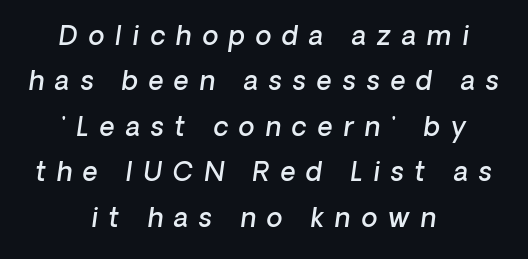
The image shows 26 px text type, italic (leaning right); set centered, line spacing 1.75x, unusually wide letter spacing (+0.42 em), not underlined.
